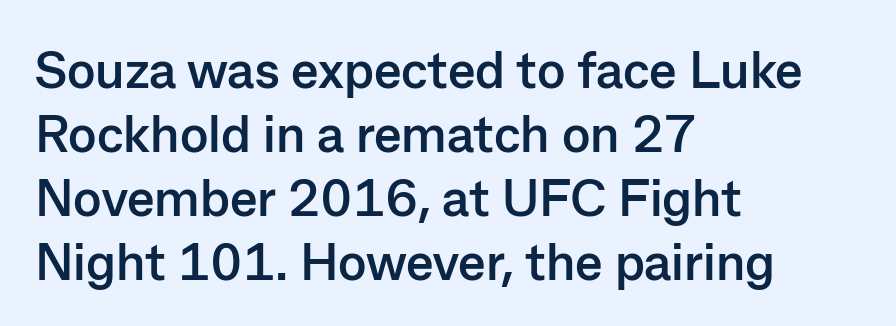
The image shows 52 px semibold sans-serif type, upright; set left-aligned, line spacing 1.23x, normal letter spacing, not underlined; low stroke contrast and a medium x-height.
